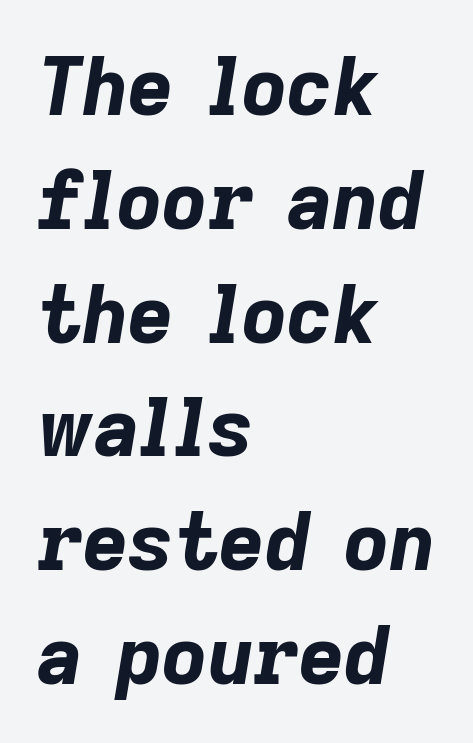
How are the letters spaced? Ordinarily, with no added tracking. Characters are canted at an angle relative to the baseline's perpendicular. Looks like regular typesetting: each glyph gets only the width it needs. The vertical gap from one line to the next is medium.
